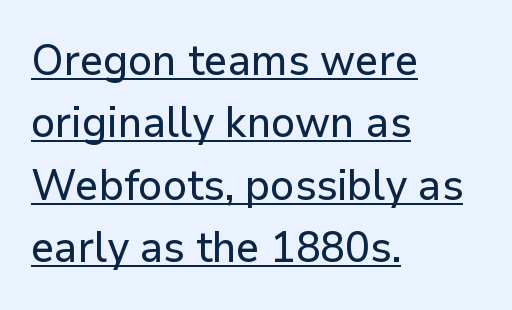
Q: Is the text italic (slanted)? A: No, it is upright.
Q: Is the typeface a serif or a sans-serif typeface? A: Sans-serif.
Q: Is the text underlined? A: Yes.
Q: How is the paragraph aligned? A: Left-aligned.
Q: Is the spacing between letters normal or unusually wide? A: Normal.
Q: Is the spacing between lines tight, normal or loose? A: Normal.
Q: Width (condensed, normal, or wide)? A: Normal.
Q: Stroke contrast? A: Low.
Q: x-height? A: Medium.
Q: Monospaced? A: No.
